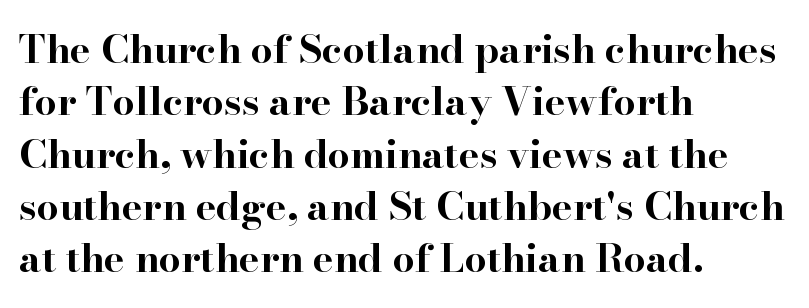
The image shows 39 px bold, wide serif type, upright; set left-aligned, normal line spacing (1.34x), normal letter spacing, not underlined; high stroke contrast and a small x-height.
